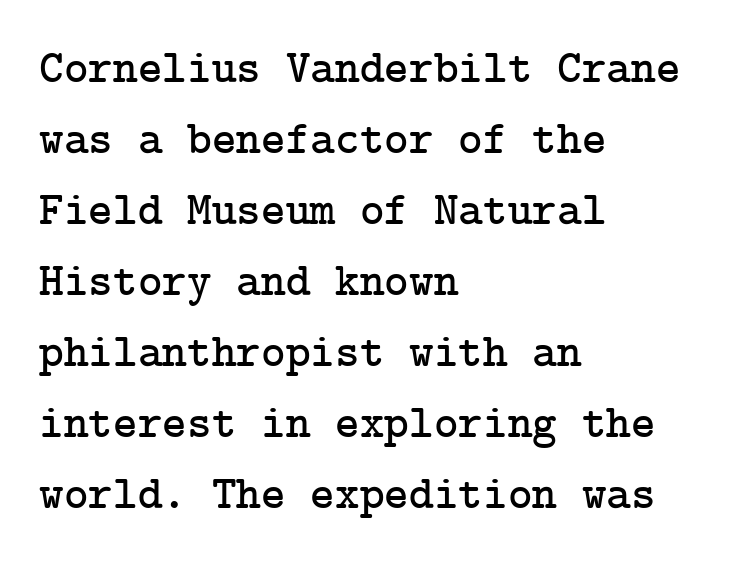
In terms of letterform style, serifs are clearly present. These lines sit exactly where default settings would place them. A typesetter would mark this as roman, not italic. This rendering uses left alignment, leaving the right contour irregular. The specimen omits any rule beneath the text block's lines.
